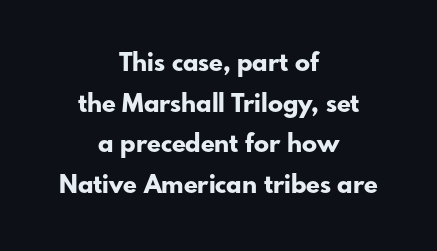
{"italic": "no", "bold": "yes", "underline": "no", "align": "center", "line_spacing": "normal", "line_spacing_ratio": 1.63, "letter_spacing": "normal", "letter_spacing_em": 0.0, "glyph_px": 25}
